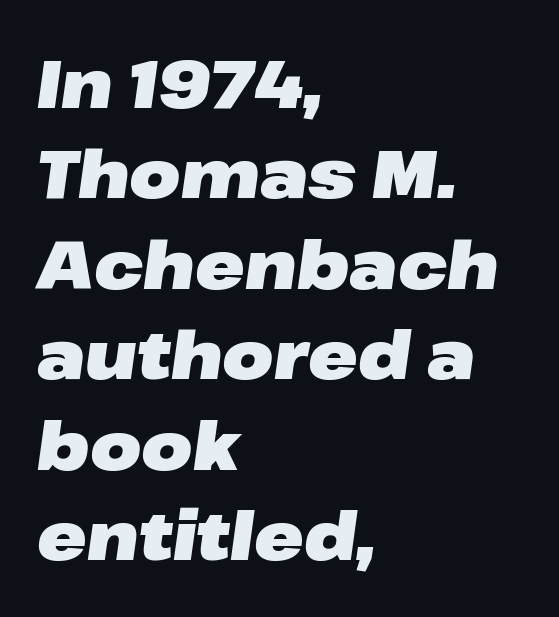
{"italic": "yes", "lean": "right", "slant_degrees": 8, "bold": "yes", "weight": "heavy", "width": "wide", "stroke_contrast": "low", "x_height": "medium", "monospaced": "no", "underline": "no", "align": "left", "line_spacing": "normal", "line_spacing_ratio": 1.37, "letter_spacing": "normal", "letter_spacing_em": 0.0, "glyph_px": 66}
